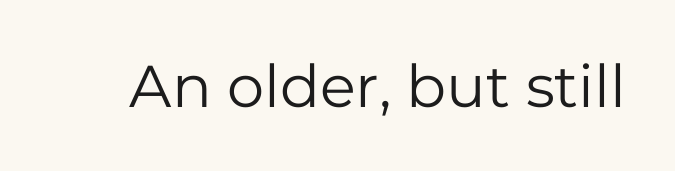
{"serif": "no", "italic": "no", "bold": "no", "weight": "regular", "width": "normal", "stroke_contrast": "low", "x_height": "medium", "monospaced": "no", "underline": "no", "letter_spacing": "normal", "letter_spacing_em": 0.0, "glyph_px": 59}
